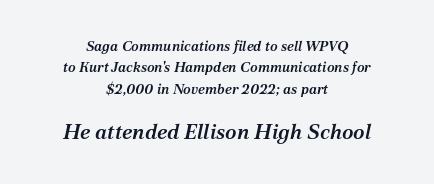
A student would notice the bottom passage is typeset larger than what precedes it. These lines keep a tight, regular rhythm from letter to letter. This is oblique type, the kind used for emphasis or titles. Does the copy run flush right? No — it is centered line by line.
